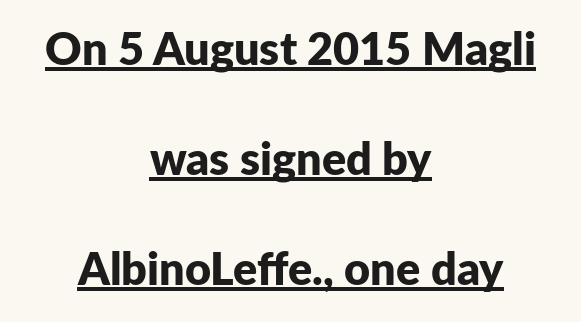
The image shows 45 px bold sans-serif type, upright; set centered, loose line spacing (2.44x), normal letter spacing, underlined; low stroke contrast and a medium x-height.
